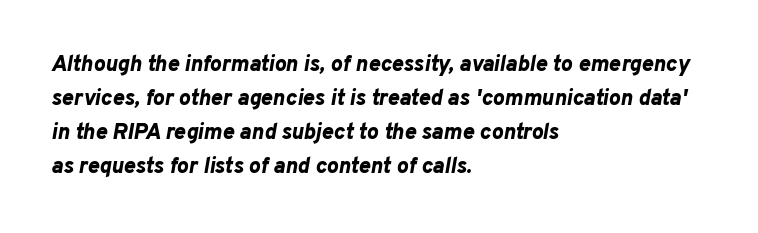
The image shows 22 px bold type, italic (leaning right); set left-aligned, normal line spacing (1.54x), normal letter spacing, not underlined.
